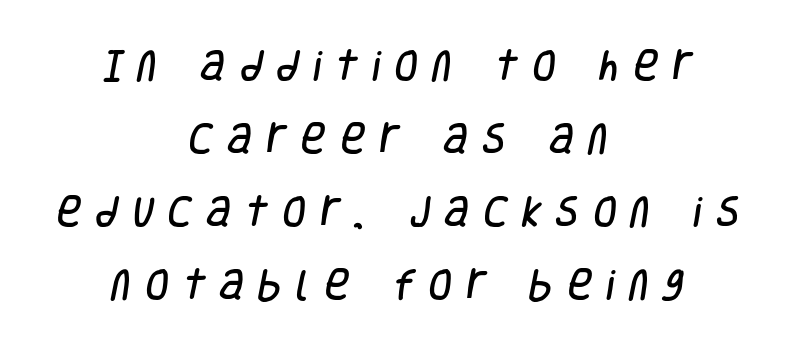
Line spacing here is loose. Anything drawn beneath the words? Only blank space. The whitespace from short lines is split evenly between both sides. I'd call this a sans setting — the letters go barefoot.
